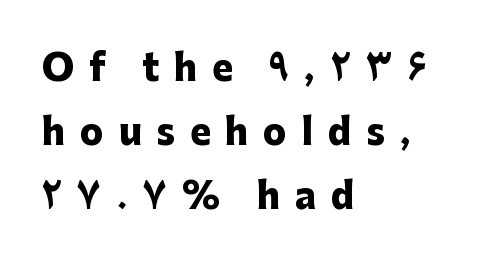
{"serif": "no", "italic": "no", "bold": "yes", "weight": "heavy", "width": "normal", "stroke_contrast": "low", "x_height": "medium", "monospaced": "no", "underline": "no", "align": "left", "line_spacing_ratio": 1.83, "letter_spacing": "wide", "letter_spacing_em": 0.42, "glyph_px": 35}
